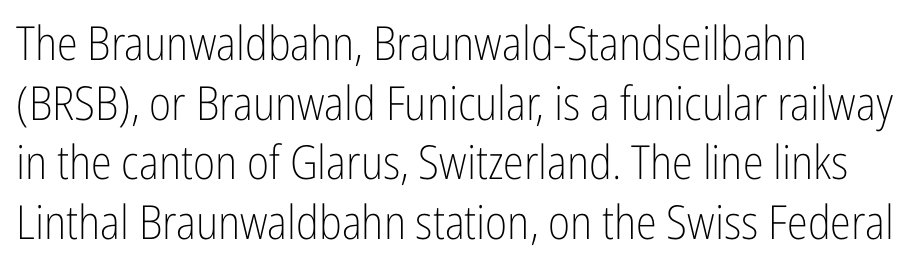
The image shows 47 px light, condensed sans-serif type, upright; set left-aligned, normal line spacing (1.27x), normal letter spacing, not underlined; low stroke contrast and a medium x-height.
